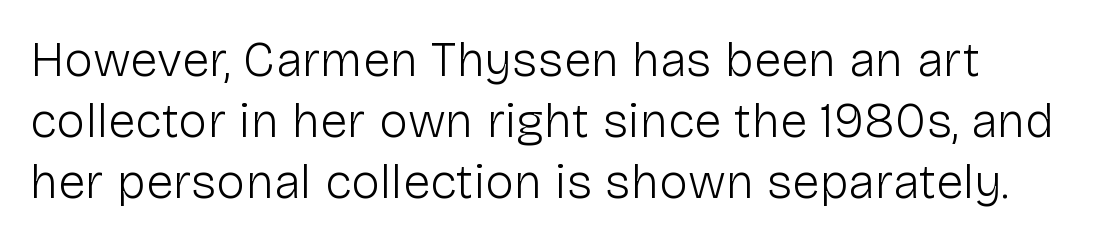
The image shows 49 px light sans-serif type, upright; set normal line spacing (1.25x), normal letter spacing, not underlined; low stroke contrast and a medium x-height.
